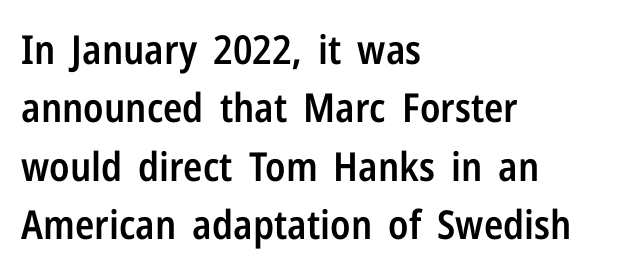
{"serif": "no", "italic": "no", "bold": "semi", "weight": "semibold", "width": "condensed", "stroke_contrast": "low", "x_height": "medium", "monospaced": "no", "underline": "no", "align": "left", "line_spacing": "normal", "line_spacing_ratio": 1.46, "letter_spacing": "normal", "letter_spacing_em": 0.0, "glyph_px": 40}
